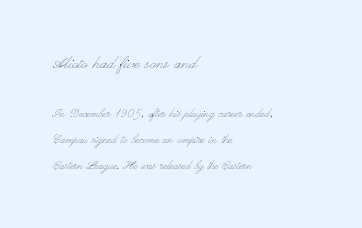
The image shows 20 px text type; set left-aligned, line spacing 1.85x, normal letter spacing, not underlined; the first (top) block is 1.43x larger.
